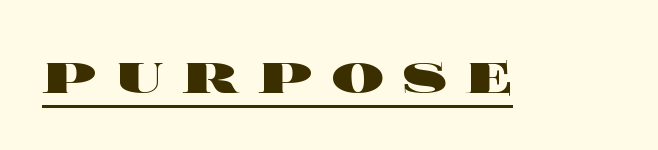
Q: Is the text bold? A: Yes.
Q: Is the text italic (slanted)? A: No, it is upright.
Q: Is the text underlined? A: Yes.
Q: Is the spacing between letters normal or unusually wide? A: Unusually wide.
Q: Width (condensed, normal, or wide)? A: Wide.
Q: x-height? A: Large.
Q: Monospaced? A: No.
